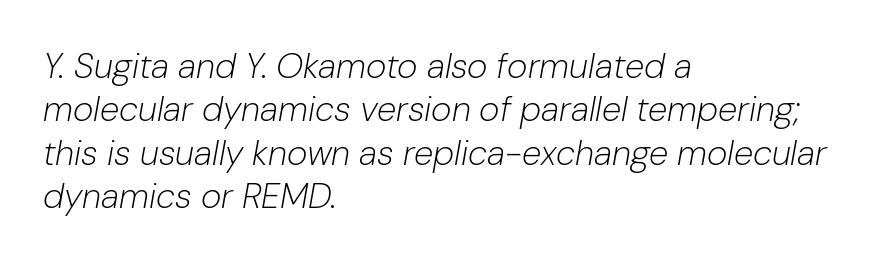
{"italic": "yes", "lean": "right", "slant_degrees": 10, "bold": "no", "weight": "light", "width": "normal", "stroke_contrast": "low", "x_height": "medium", "monospaced": "no", "underline": "no", "align": "left", "line_spacing_ratio": 1.24, "letter_spacing": "normal", "letter_spacing_em": 0.0, "glyph_px": 35}
